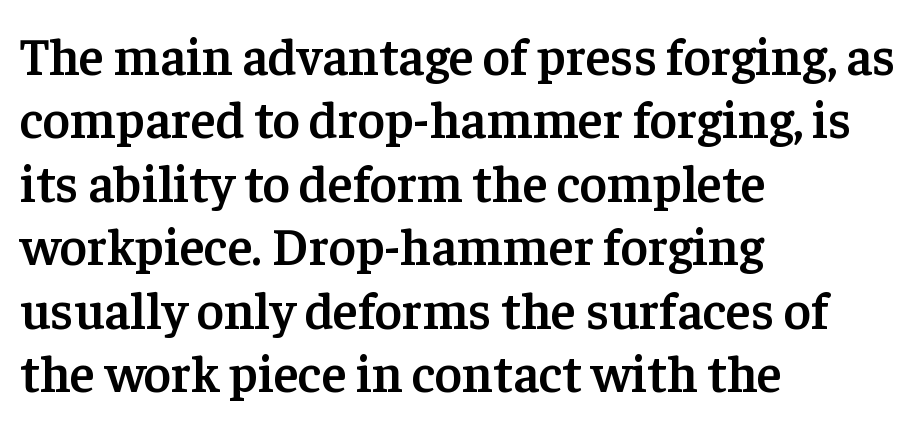
Q: Is the text bold? A: Semi-bold.
Q: Is the text italic (slanted)? A: No, it is upright.
Q: Is the typeface a serif or a sans-serif typeface? A: Serif.
Q: Is the text underlined? A: No.
Q: How is the paragraph aligned? A: Left-aligned.
Q: Is the spacing between letters normal or unusually wide? A: Normal.
Q: Width (condensed, normal, or wide)? A: Normal.
Q: Stroke contrast? A: Low.
Q: x-height? A: Medium.
Q: Monospaced? A: No.
